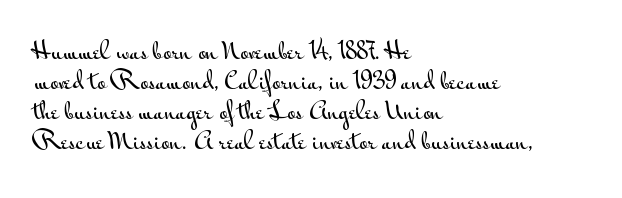
The image shows 23 px text type; set left-aligned, normal line spacing (1.3x), normal letter spacing, not underlined.
